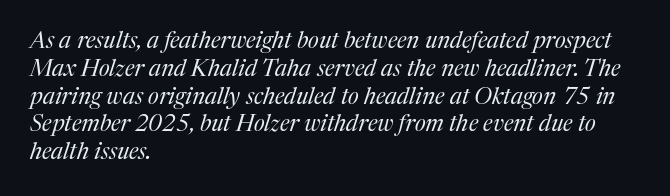
Q: Is the text bold? A: No.
Q: Is the text italic (slanted)? A: Yes, it leans right by about 17 degrees.
Q: Is the text underlined? A: No.
Q: How is the paragraph aligned? A: Left-aligned.
Q: Is the spacing between letters normal or unusually wide? A: Normal.
